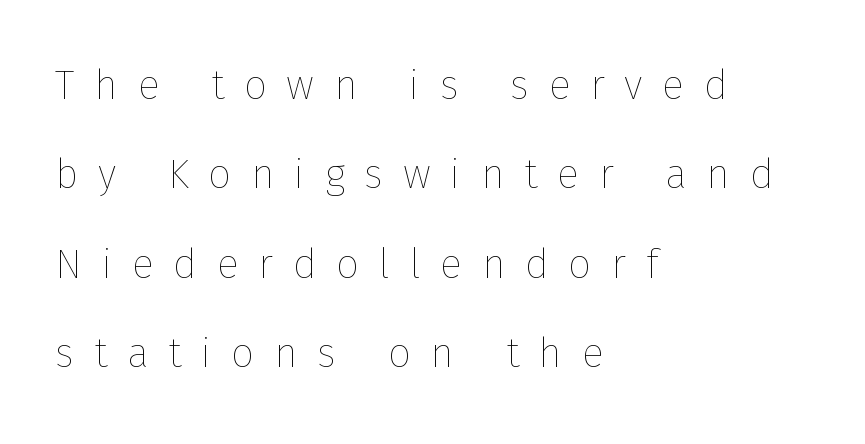
{"italic": "no", "bold": "no", "weight": "thin", "width": "normal", "stroke_contrast": "low", "x_height": "medium", "monospaced": "no", "underline": "no", "align": "left", "line_spacing": "loose", "line_spacing_ratio": 2.18, "letter_spacing": "wide", "letter_spacing_em": 0.48, "glyph_px": 41}
